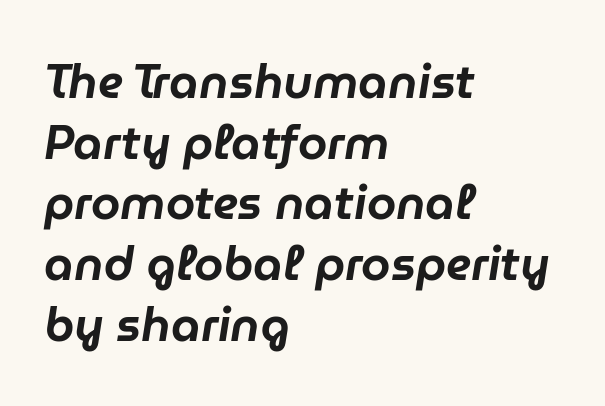
The image shows 47 px text type, italic (leaning right); set left-aligned, normal line spacing (1.29x), normal letter spacing, not underlined; low stroke contrast and a medium x-height.
